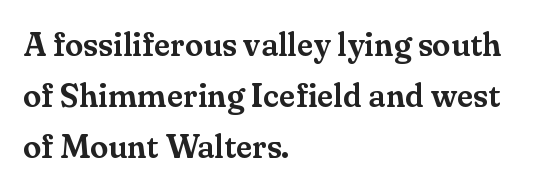
Q: Is the text italic (slanted)? A: No, it is upright.
Q: Is the typeface a serif or a sans-serif typeface? A: Serif.
Q: Is the text underlined? A: No.
Q: How is the paragraph aligned? A: Left-aligned.
Q: Is the spacing between letters normal or unusually wide? A: Normal.
Q: Is the spacing between lines tight, normal or loose? A: Normal.
Q: Width (condensed, normal, or wide)? A: Normal.
Q: Stroke contrast? A: Medium.
Q: x-height? A: Small.
Q: Monospaced? A: No.
